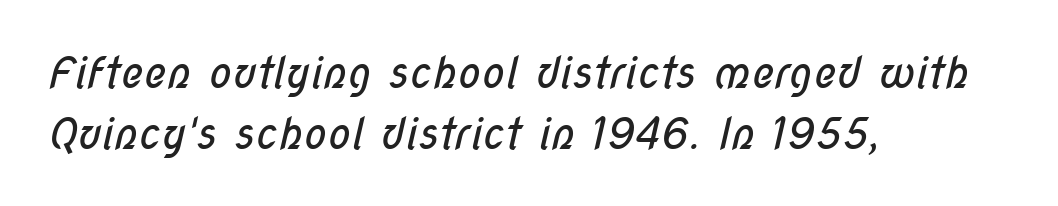
Q: Is the text bold? A: No.
Q: Is the typeface a serif or a sans-serif typeface? A: Sans-serif.
Q: Is the text underlined? A: No.
Q: How is the paragraph aligned? A: Left-aligned.
Q: Is the spacing between letters normal or unusually wide? A: Normal.
Q: Is the spacing between lines tight, normal or loose? A: Normal.
Q: Width (condensed, normal, or wide)? A: Condensed.
Q: Stroke contrast? A: Low.
Q: x-height? A: Medium.
Q: Monospaced? A: No.
